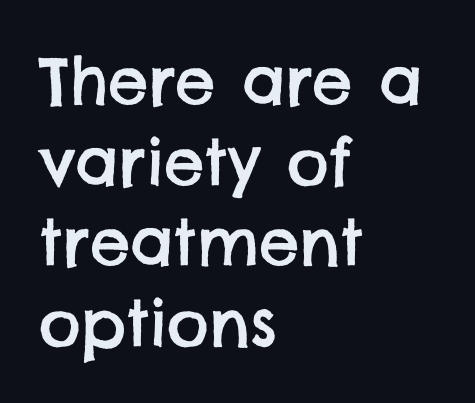
The image shows 64 px sans-serif type; set left-aligned, normal line spacing (1.26x), normal letter spacing, not underlined; low stroke contrast and a large x-height.
